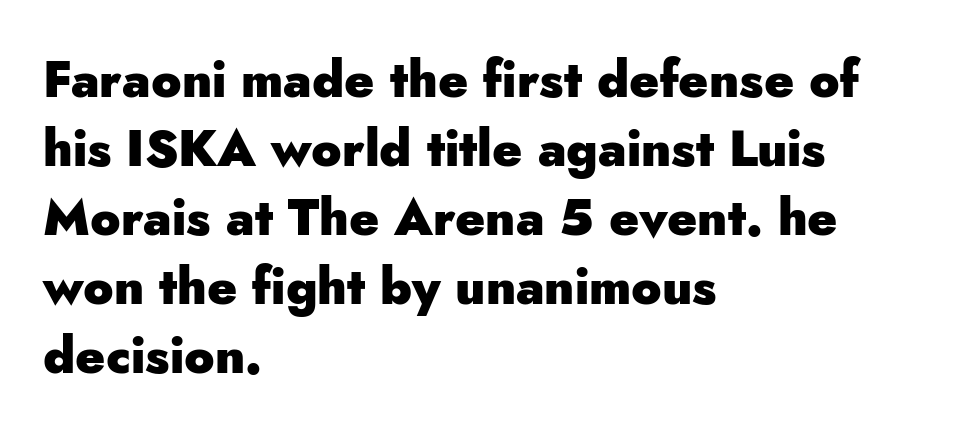
The image shows 50 px heavy sans-serif type, upright; set left-aligned, normal line spacing (1.38x), normal letter spacing, not underlined; low stroke contrast and a small x-height.
